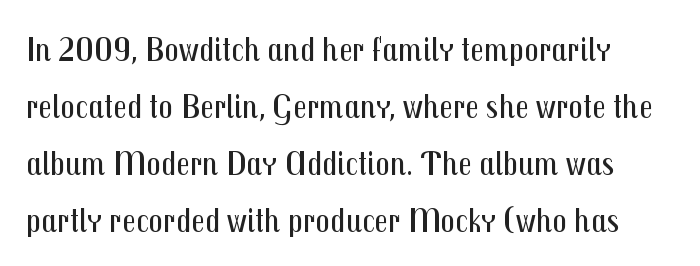
Heaviness? Minimal to ordinary, like unemphasized prose. Underline: absent. Serifs: no, the terminals of the letterforms are clean. Upright lettering throughout. Character widths vary here, with narrow letters taking less room than wide ones.
